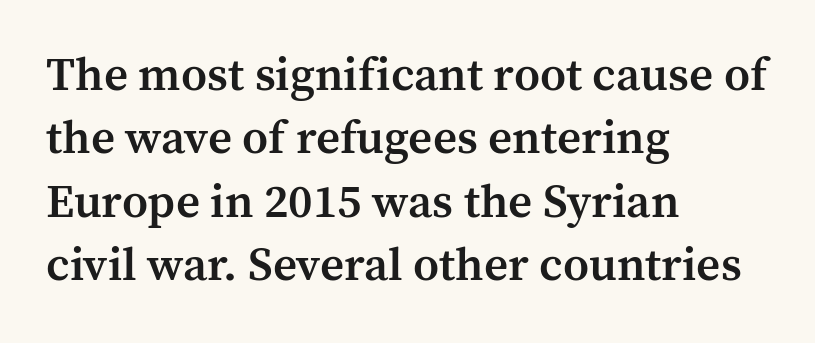
{"serif": "yes", "italic": "no", "bold": "semi", "weight": "semibold", "width": "normal", "stroke_contrast": "medium", "x_height": "medium", "monospaced": "no", "underline": "no", "align": "left", "line_spacing": "normal", "line_spacing_ratio": 1.35, "letter_spacing": "normal", "letter_spacing_em": 0.0, "glyph_px": 47}
